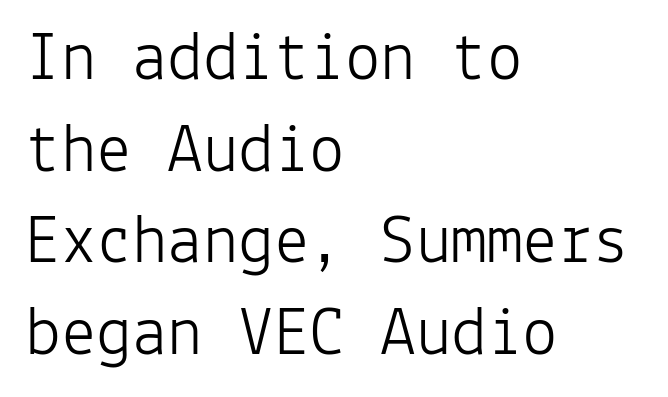
The passage shown is typed in a monospace face where columns stay perfectly aligned. This reads as an unemphasized weight, regular at the heaviest. These lines sit exactly where default settings would place them. No feet cap the strokes, marking this as sans-serif type. Words appear dense and cohesive because spacing is normal. Reading down the block, your eye returns to a fixed left position each line.
